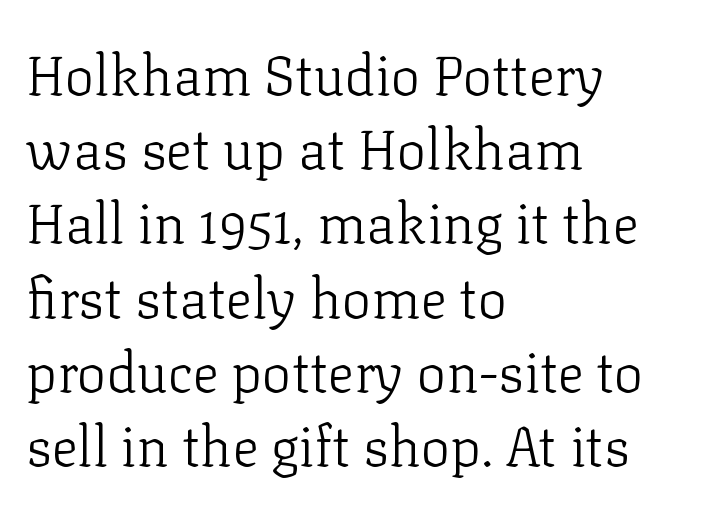
{"serif": "yes", "italic": "no", "bold": "no", "weight": "light", "width": "normal", "stroke_contrast": "low", "x_height": "medium", "monospaced": "no", "underline": "no", "align": "left", "line_spacing": "normal", "line_spacing_ratio": 1.35, "letter_spacing": "normal", "letter_spacing_em": 0.0, "glyph_px": 55}
